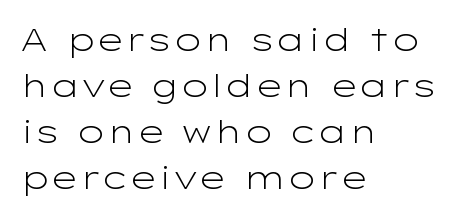
Q: Is the text bold? A: No.
Q: Is the text italic (slanted)? A: No, it is upright.
Q: Is the typeface a serif or a sans-serif typeface? A: Sans-serif.
Q: Is the text underlined? A: No.
Q: How is the paragraph aligned? A: Left-aligned.
Q: Is the spacing between letters normal or unusually wide? A: Normal.
Q: Is the spacing between lines tight, normal or loose? A: Normal.
Q: Width (condensed, normal, or wide)? A: Wide.
Q: Stroke contrast? A: Low.
Q: x-height? A: Medium.
Q: Monospaced? A: No.
